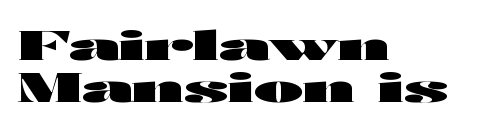
The lines are packed closely together with very little leading. To sum up the face: it is a sans, with no serifs. The face used here is rendered with its standard letterfit. Clear beneath every line of the passage. The face used here is proportionally spaced, like ordinary book or web type.
